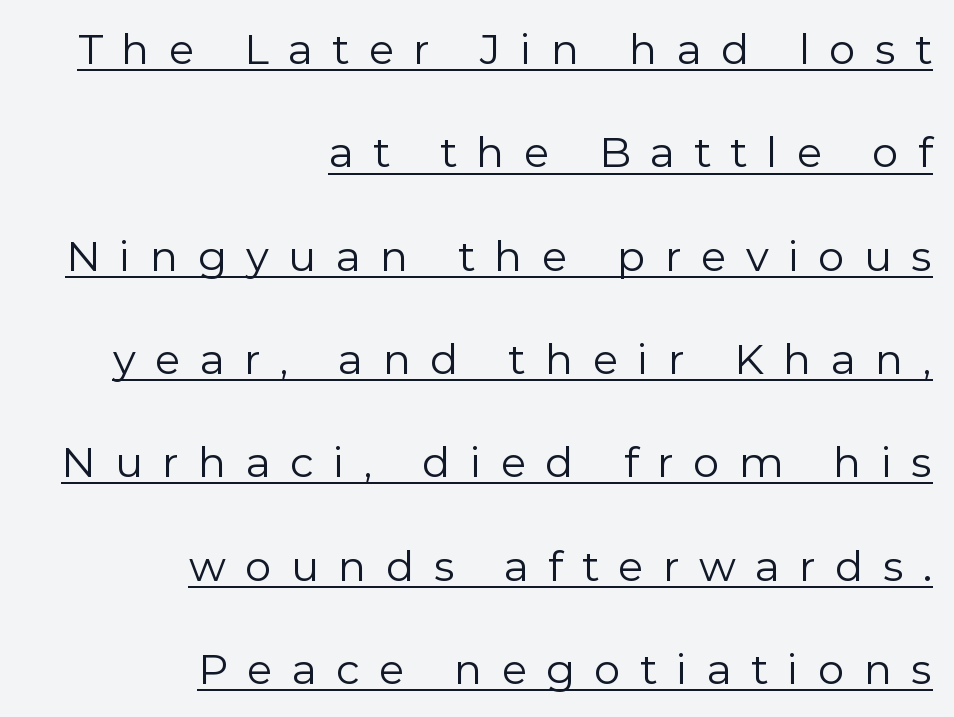
Q: Is the text bold? A: No.
Q: Is the text italic (slanted)? A: No, it is upright.
Q: Is the typeface a serif or a sans-serif typeface? A: Sans-serif.
Q: Is the text underlined? A: Yes.
Q: How is the paragraph aligned? A: Right-aligned.
Q: Is the spacing between letters normal or unusually wide? A: Unusually wide.
Q: Is the spacing between lines tight, normal or loose? A: Loose.
Q: Width (condensed, normal, or wide)? A: Normal.
Q: Stroke contrast? A: Low.
Q: x-height? A: Medium.
Q: Monospaced? A: No.
